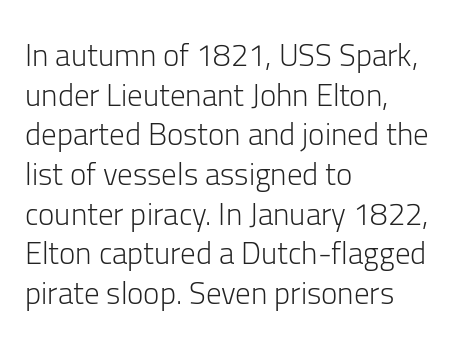
The image shows 31 px light sans-serif type, upright; set left-aligned, normal line spacing (1.28x), normal letter spacing, not underlined; low stroke contrast and a medium x-height.
